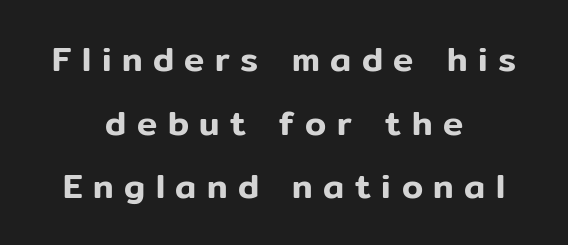
Q: Is the text italic (slanted)? A: No, it is upright.
Q: Is the typeface a serif or a sans-serif typeface? A: Sans-serif.
Q: Is the text underlined? A: No.
Q: How is the paragraph aligned? A: Centered.
Q: Is the spacing between letters normal or unusually wide? A: Unusually wide.
Q: Width (condensed, normal, or wide)? A: Normal.
Q: Stroke contrast? A: Low.
Q: x-height? A: Medium.
Q: Monospaced? A: No.
